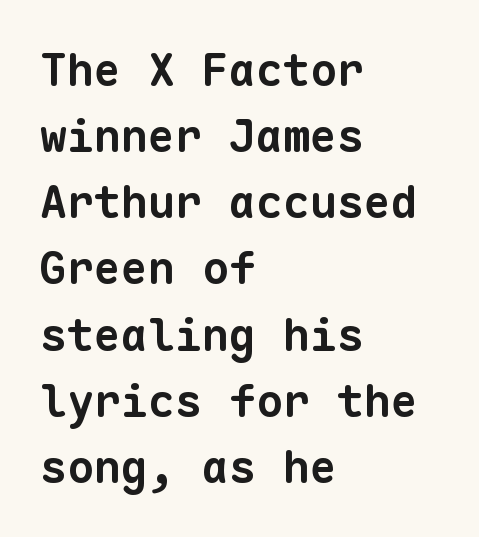
These lines are composed in type without serifs. Check under the words: just untouched page. Reading down the block, your eye returns to a fixed left position each line. Plenty of ink on the page — the face is bold. What stands out about the letter spacing? Nothing — it is the standard amount.
